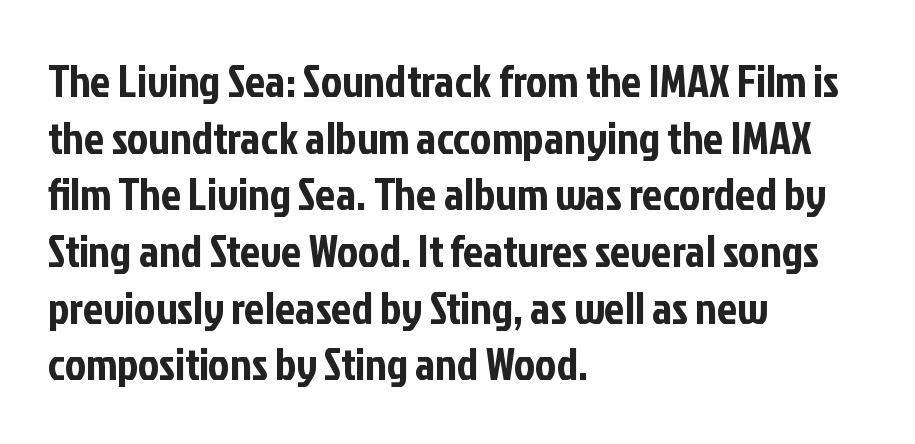
{"serif": "no", "italic": "no", "width": "condensed", "stroke_contrast": "low", "x_height": "medium", "monospaced": "no", "underline": "no", "align": "left", "line_spacing": "normal", "line_spacing_ratio": 1.26, "letter_spacing": "normal", "letter_spacing_em": 0.0, "glyph_px": 45}
